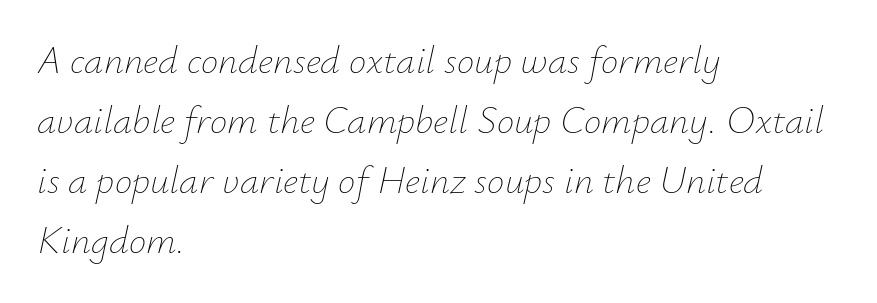
The face used here is rendered with its standard letterfit. Quick note: interline space is typical. Horizontally, the lines are justified to the leading edge only. Rendered with sloped, italic letterforms. Clear beneath every line of the passage.
